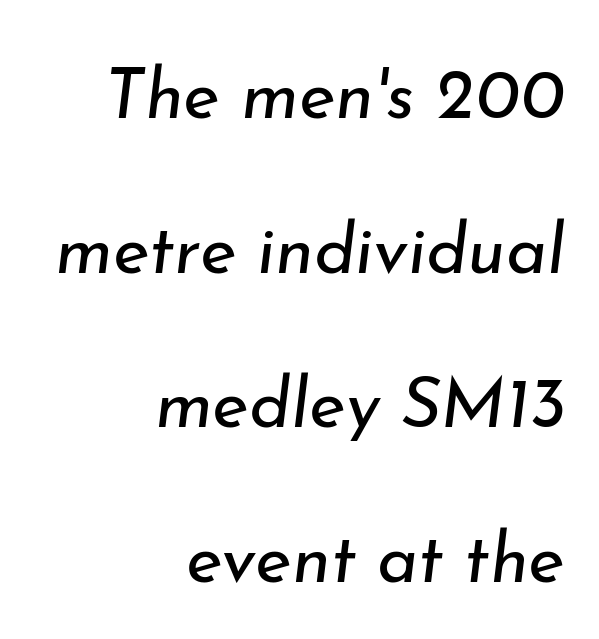
Q: Is the text bold? A: No.
Q: Is the text italic (slanted)? A: Yes, it leans right by about 7 degrees.
Q: Is the text underlined? A: No.
Q: How is the paragraph aligned? A: Right-aligned.
Q: Is the spacing between letters normal or unusually wide? A: Normal.
Q: Is the spacing between lines tight, normal or loose? A: Loose.
Q: Width (condensed, normal, or wide)? A: Normal.
Q: Stroke contrast? A: Low.
Q: x-height? A: Small.
Q: Monospaced? A: No.
